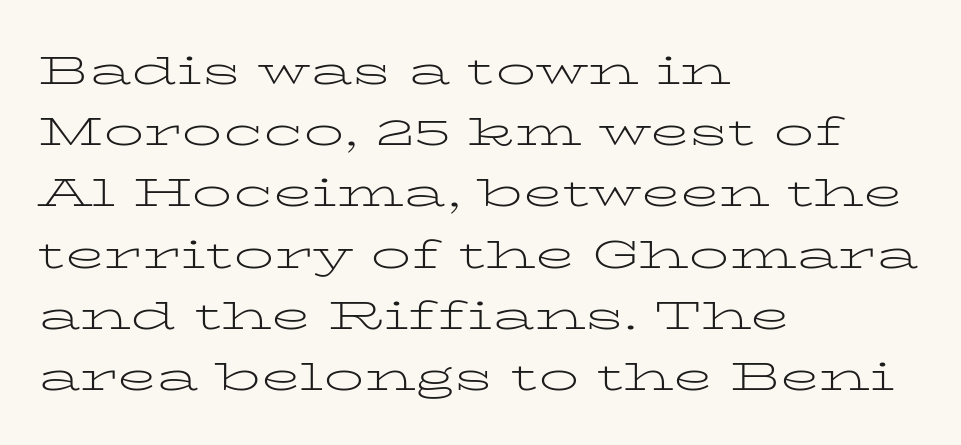
Q: Is the text bold? A: No.
Q: Is the text italic (slanted)? A: No, it is upright.
Q: Is the typeface a serif or a sans-serif typeface? A: Serif.
Q: Is the text underlined? A: No.
Q: How is the paragraph aligned? A: Left-aligned.
Q: Is the spacing between letters normal or unusually wide? A: Normal.
Q: Is the spacing between lines tight, normal or loose? A: Normal.
Q: Width (condensed, normal, or wide)? A: Wide.
Q: Stroke contrast? A: Low.
Q: x-height? A: Medium.
Q: Monospaced? A: No.
